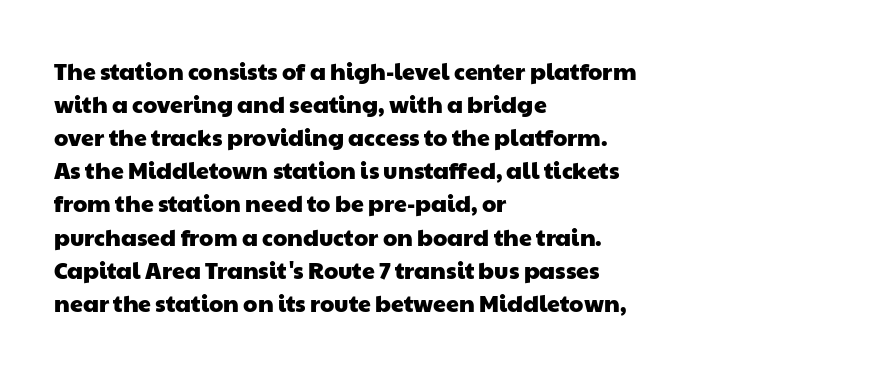
Q: Is the text underlined? A: No.
Q: How is the paragraph aligned? A: Left-aligned.
Q: Is the spacing between letters normal or unusually wide? A: Normal.
Q: Is the spacing between lines tight, normal or loose? A: Normal.
